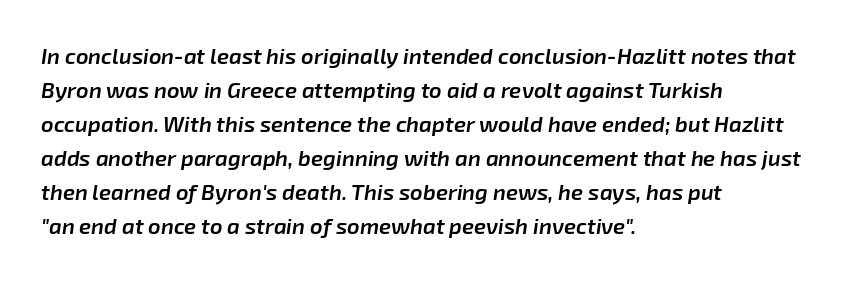
{"italic": "yes", "lean": "right", "slant_degrees": 8, "bold": "semi", "underline": "no", "align": "left", "line_spacing": "normal", "line_spacing_ratio": 1.55, "letter_spacing": "normal", "letter_spacing_em": 0.0, "glyph_px": 22}
